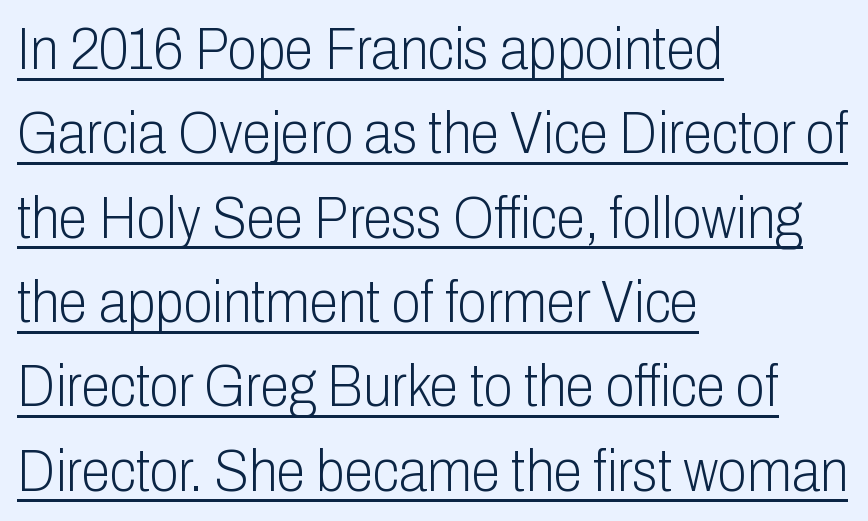
Q: Is the text bold? A: No.
Q: Is the text italic (slanted)? A: No, it is upright.
Q: Is the typeface a serif or a sans-serif typeface? A: Sans-serif.
Q: Is the text underlined? A: Yes.
Q: How is the paragraph aligned? A: Left-aligned.
Q: Is the spacing between letters normal or unusually wide? A: Normal.
Q: Is the spacing between lines tight, normal or loose? A: Normal.
Q: Width (condensed, normal, or wide)? A: Condensed.
Q: Stroke contrast? A: Low.
Q: x-height? A: Medium.
Q: Monospaced? A: No.
